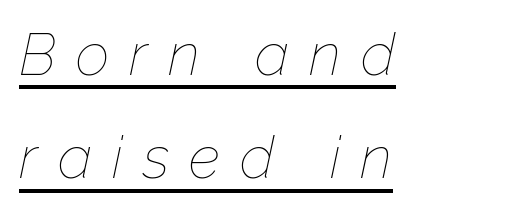
{"italic": "yes", "lean": "right", "slant_degrees": 12, "bold": "no", "weight": "thin", "width": "normal", "stroke_contrast": "low", "x_height": "medium", "monospaced": "no", "underline": "yes", "align": "left", "line_spacing_ratio": 1.75, "letter_spacing": "wide", "letter_spacing_em": 0.34, "glyph_px": 59}
